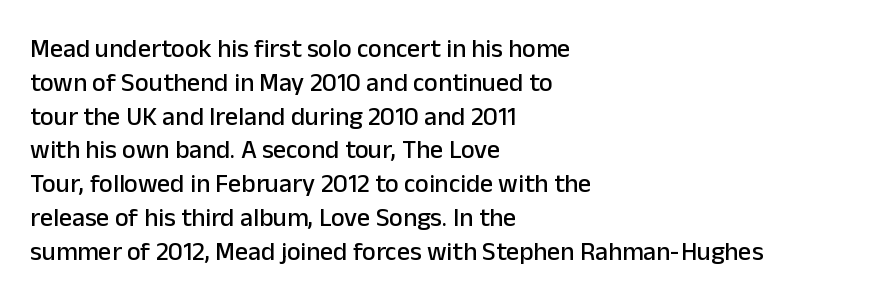
The ragged edge is on the right, which tells us the setting is flush left. How would I describe the line gaps? Plain and ordinary. This is the regular roman posture of the typeface. Only glyphs here, with clear space below each row.
